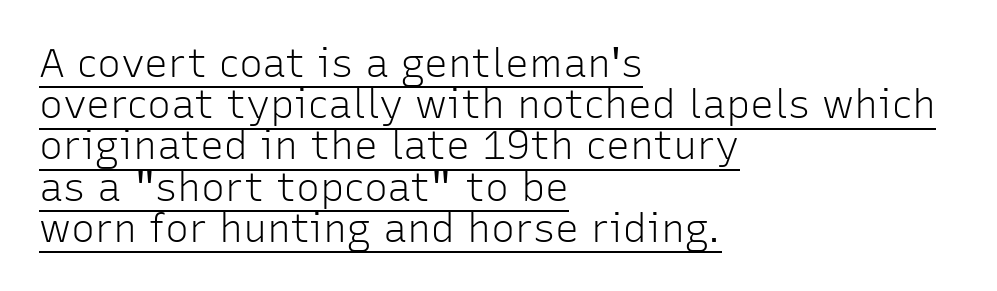
The image shows 40 px light sans-serif type, upright; set left-aligned, tight line spacing (1.03x), normal letter spacing, underlined; low stroke contrast and a medium x-height.
